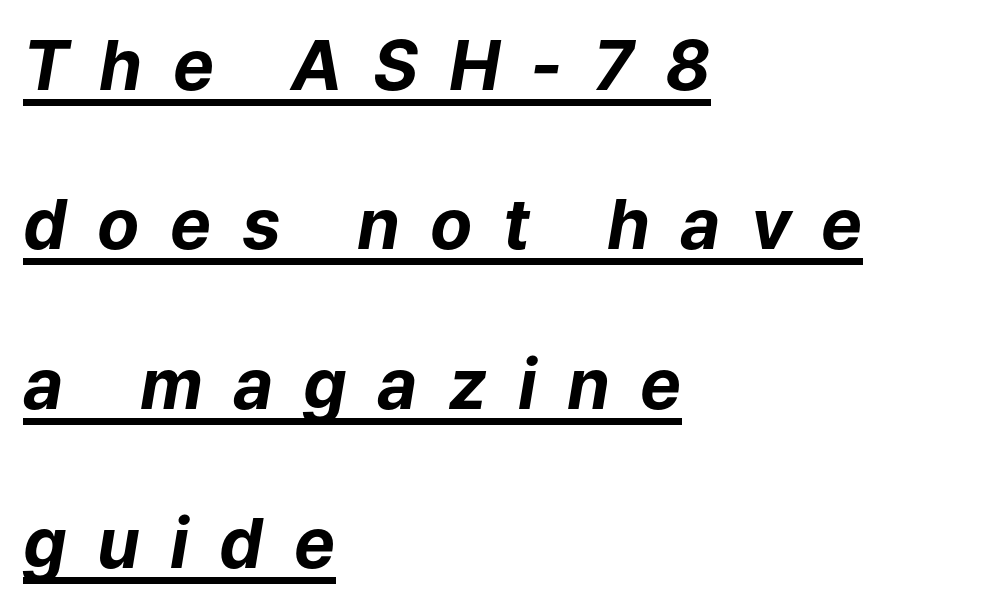
Reading down the block, your eye returns to a fixed left position each line. Summary of weight: heavy, a full bold. Students, observe the line beneath the letters — that is underlining. Tracking value appears strongly positive — letters spread wide. The face used here has a pronounced slope to its letters.
